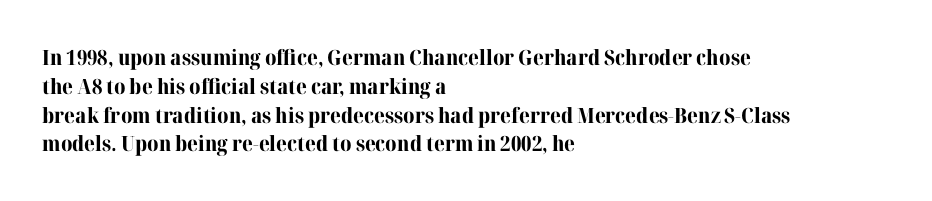
Q: Is the text bold? A: Yes.
Q: Is the text italic (slanted)? A: No, it is upright.
Q: Is the text underlined? A: No.
Q: How is the paragraph aligned? A: Left-aligned.
Q: Is the spacing between letters normal or unusually wide? A: Normal.
Q: Is the spacing between lines tight, normal or loose? A: Normal.
